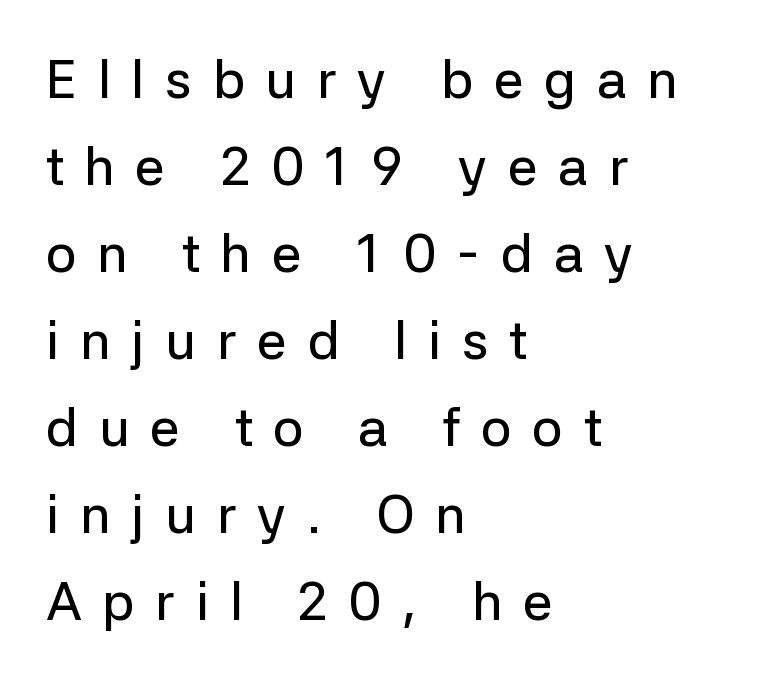
The leading is moderate, giving the passage an even texture. Looks like regular typesetting: each glyph gets only the width it needs. Plain, unruled lines of type. These lines stack with their left ends in a neat column. Inter-character spacing is expanded well beyond the font's built-in metrics. The typeface chosen for these lines omits serifs.
